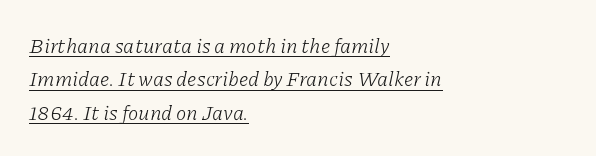
{"italic": "yes", "lean": "right", "slant_degrees": 11, "bold": "no", "underline": "yes", "align": "left", "line_spacing": "normal", "line_spacing_ratio": 1.59, "letter_spacing": "normal", "letter_spacing_em": 0.0, "glyph_px": 21}
